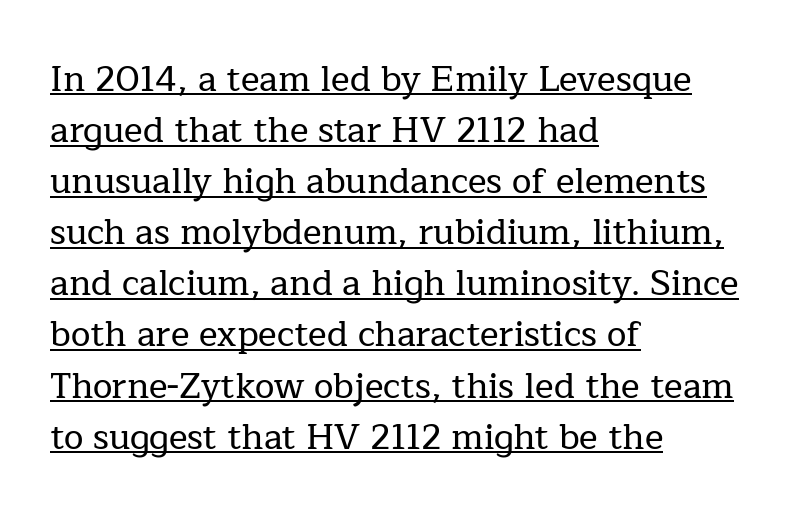
A typesetter would call this leading conventional body-copy spacing. Honestly, the letter spacing is just normal — you wouldn't notice it. Glance below the letters and you will spot a drawn line. These lines are composed in type with serifs. In terms of posture, this sample is upright. In CSS terms this would be text-align: left.
